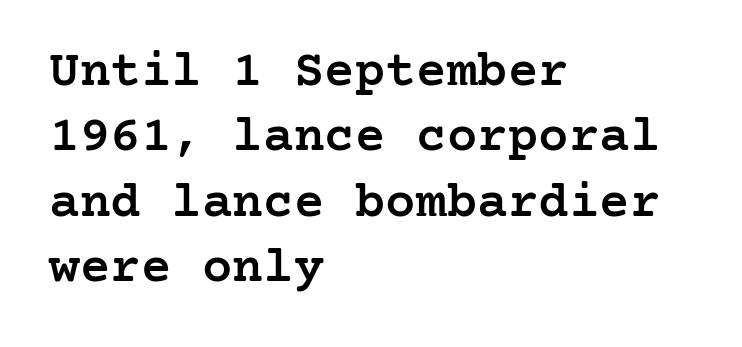
Q: Is the text bold? A: Semi-bold.
Q: Is the text italic (slanted)? A: No, it is upright.
Q: Is the typeface a serif or a sans-serif typeface? A: Serif.
Q: Is the text underlined? A: No.
Q: How is the paragraph aligned? A: Left-aligned.
Q: Is the spacing between letters normal or unusually wide? A: Normal.
Q: Is the spacing between lines tight, normal or loose? A: Normal.
Q: Width (condensed, normal, or wide)? A: Normal.
Q: Stroke contrast? A: Low.
Q: x-height? A: Medium.
